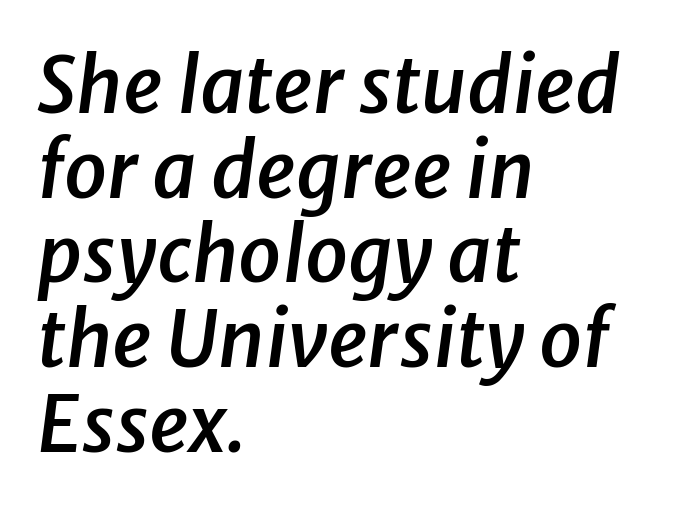
{"italic": "yes", "lean": "right", "slant_degrees": 8, "bold": "semi", "weight": "semibold", "width": "normal", "stroke_contrast": "low", "x_height": "medium", "monospaced": "no", "underline": "no", "align": "left", "line_spacing": "tight", "line_spacing_ratio": 1.1, "letter_spacing": "normal", "letter_spacing_em": 0.0, "glyph_px": 77}
